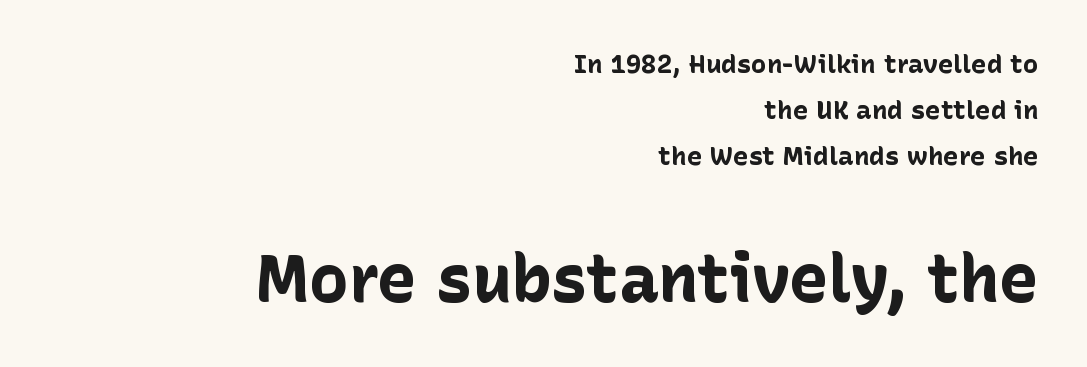
{"serif": "no", "italic": "no", "bold": "yes", "weight": "bold", "width": "normal", "stroke_contrast": "low", "x_height": "medium", "monospaced": "no", "underline": "no", "align": "right", "line_spacing_ratio": 1.77, "letter_spacing": "normal", "letter_spacing_em": 0.0, "larger_block": "second", "size_ratio": 2.54, "glyph_px": 66}
